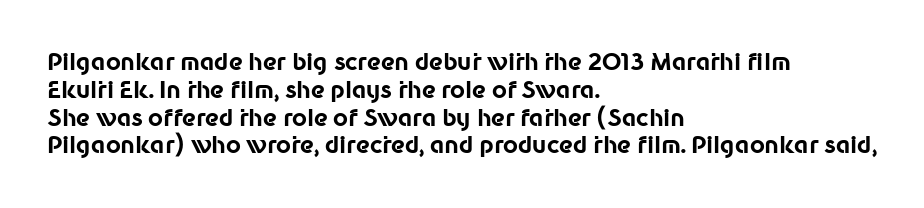
{"italic": "no", "bold": "yes", "underline": "no", "align": "left", "line_spacing_ratio": 1.21, "letter_spacing": "normal", "letter_spacing_em": 0.0, "glyph_px": 23}
